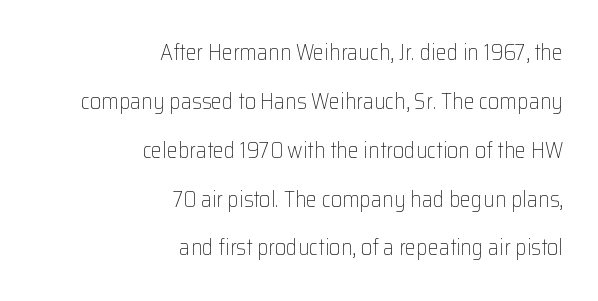
{"italic": "no", "bold": "no", "underline": "no", "align": "right", "line_spacing": "loose", "line_spacing_ratio": 2.22, "letter_spacing": "normal", "letter_spacing_em": 0.0, "glyph_px": 22}
